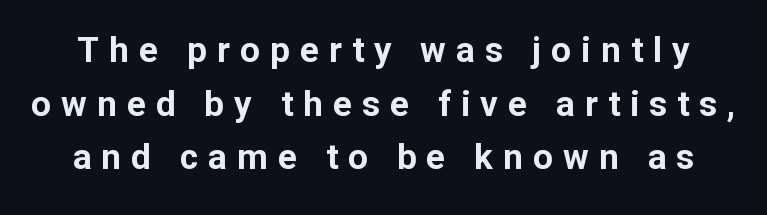
Q: Is the text bold? A: Yes.
Q: Is the text italic (slanted)? A: No, it is upright.
Q: Is the typeface a serif or a sans-serif typeface? A: Sans-serif.
Q: Is the text underlined? A: No.
Q: Is the spacing between letters normal or unusually wide? A: Unusually wide.
Q: Is the spacing between lines tight, normal or loose? A: Normal.
Q: Width (condensed, normal, or wide)? A: Normal.
Q: Stroke contrast? A: Low.
Q: x-height? A: Medium.
Q: Monospaced? A: No.
